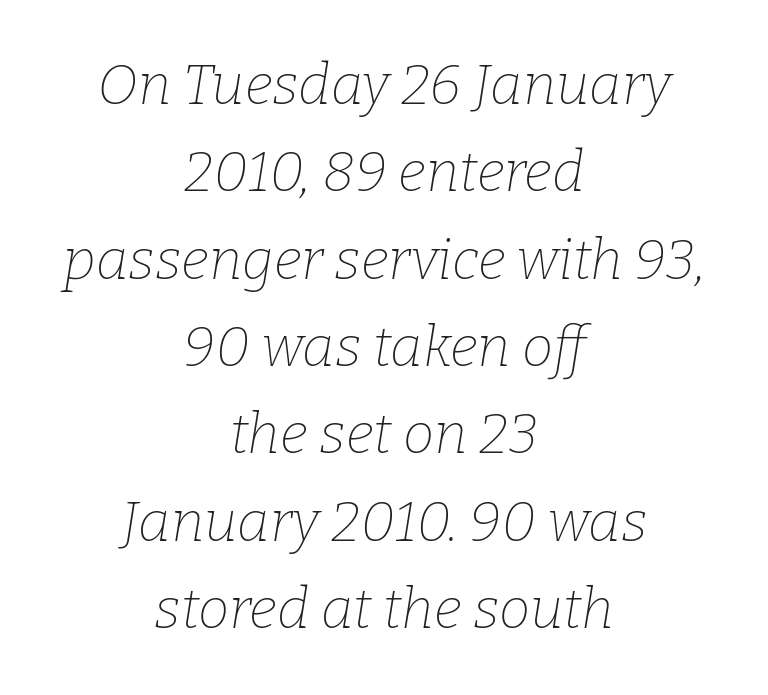
Q: Is the text bold? A: No.
Q: Is the text italic (slanted)? A: Yes, it leans right by about 9 degrees.
Q: Is the typeface a serif or a sans-serif typeface? A: Serif.
Q: Is the text underlined? A: No.
Q: How is the paragraph aligned? A: Centered.
Q: Is the spacing between letters normal or unusually wide? A: Normal.
Q: Is the spacing between lines tight, normal or loose? A: Normal.
Q: Width (condensed, normal, or wide)? A: Normal.
Q: Stroke contrast? A: Low.
Q: x-height? A: Medium.
Q: Monospaced? A: No.
